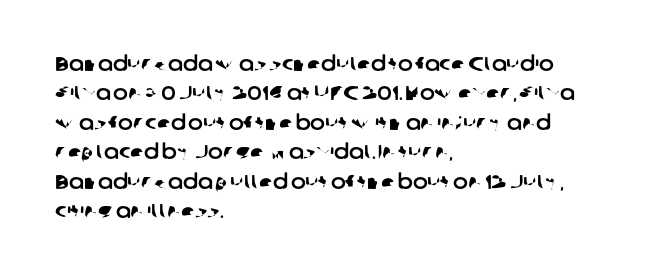
The image shows 20 px text type; set left-aligned, normal line spacing (1.47x), normal letter spacing, not underlined.
